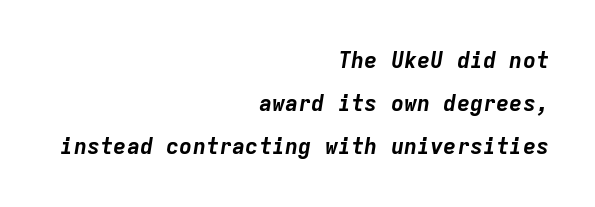
The image shows 22 px bold type, italic (leaning right); set right-aligned, loose line spacing (1.95x), normal letter spacing, not underlined.
